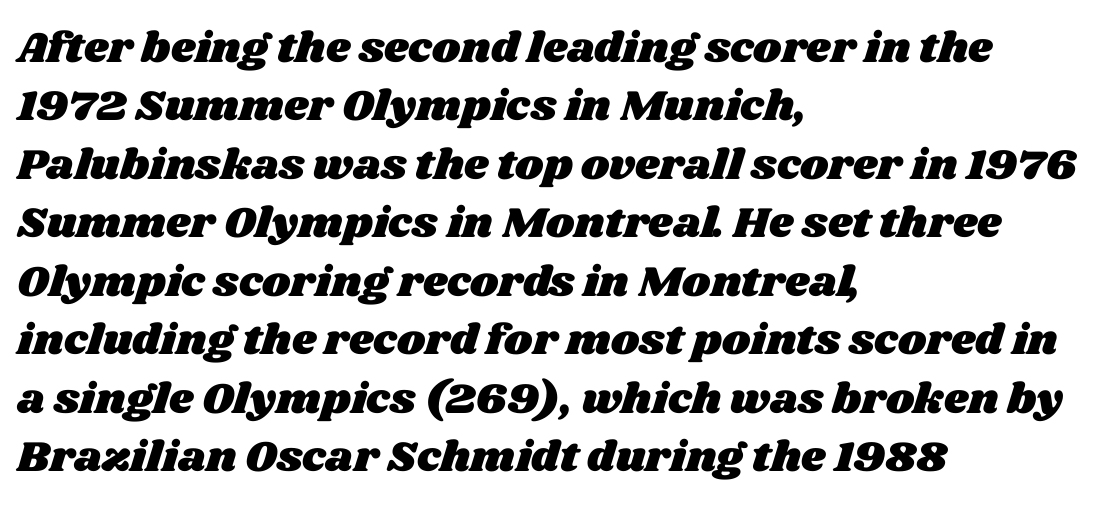
{"width": "wide", "stroke_contrast": "medium", "x_height": "large", "monospaced": "no", "underline": "no", "align": "left", "line_spacing": "normal", "line_spacing_ratio": 1.36, "letter_spacing": "normal", "letter_spacing_em": 0.0, "glyph_px": 43}
